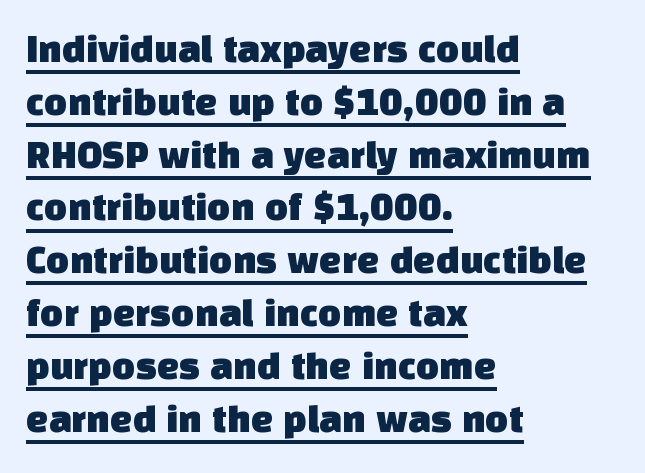
Q: Is the typeface a serif or a sans-serif typeface? A: Sans-serif.
Q: Is the text underlined? A: Yes.
Q: How is the paragraph aligned? A: Left-aligned.
Q: Is the spacing between letters normal or unusually wide? A: Normal.
Q: Is the spacing between lines tight, normal or loose? A: Normal.
Q: Width (condensed, normal, or wide)? A: Normal.
Q: Stroke contrast? A: Low.
Q: x-height? A: Large.
Q: Monospaced? A: No.
